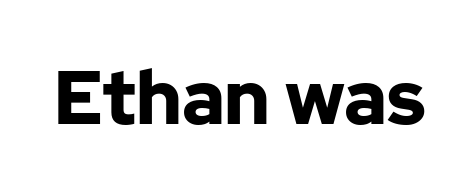
{"serif": "no", "italic": "no", "bold": "yes", "weight": "bold", "width": "normal", "stroke_contrast": "low", "x_height": "medium", "monospaced": "no", "underline": "no", "letter_spacing": "normal", "letter_spacing_em": 0.0, "glyph_px": 75}
